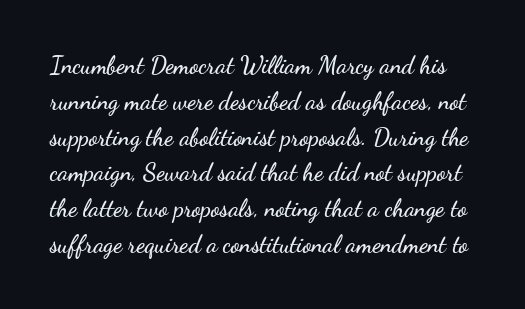
The image shows 24 px text type; set normal line spacing (1.49x), normal letter spacing, not underlined.
